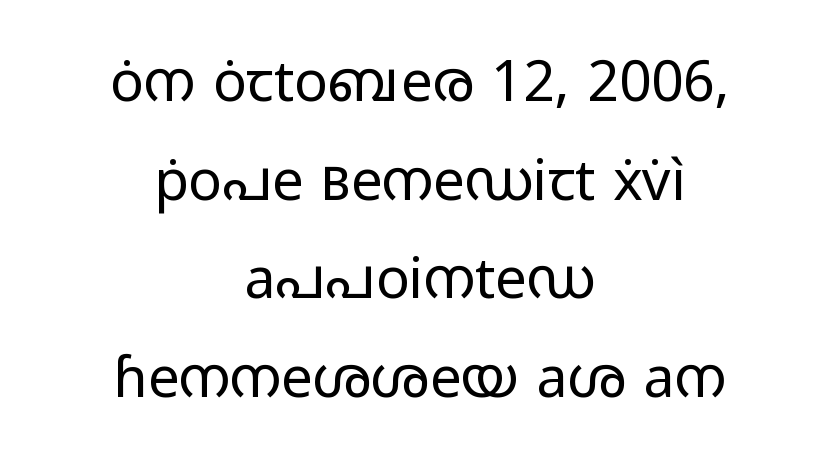
Q: Is the text bold? A: No.
Q: Is the text italic (slanted)? A: No, it is upright.
Q: Is the typeface a serif or a sans-serif typeface? A: Sans-serif.
Q: Is the text underlined? A: No.
Q: How is the paragraph aligned? A: Centered.
Q: Is the spacing between letters normal or unusually wide? A: Normal.
Q: Width (condensed, normal, or wide)? A: Wide.
Q: Stroke contrast? A: Low.
Q: x-height? A: Medium.
Q: Monospaced? A: No.
